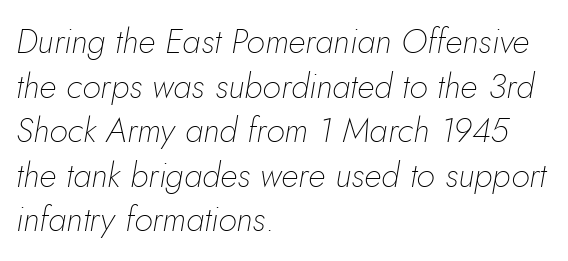
The paragraph has a hard left edge and a soft right edge. Looking at the ascenders, they clearly lean. Honestly, the row spacing looks completely unremarkable. The letterforms sit shoulder to shoulder at normal distance.
